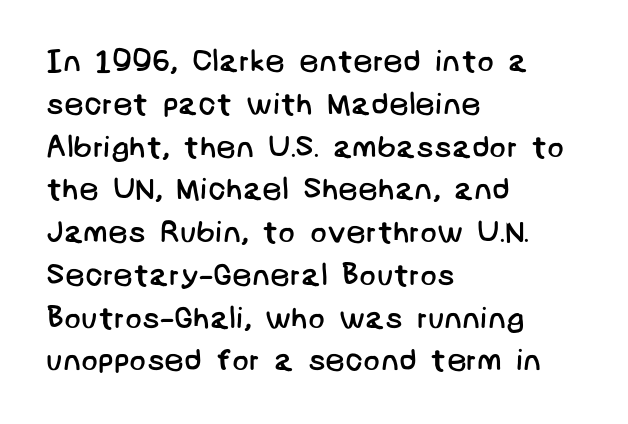
Q: Is the text bold? A: No.
Q: Is the typeface a serif or a sans-serif typeface? A: Sans-serif.
Q: Is the text underlined? A: No.
Q: How is the paragraph aligned? A: Left-aligned.
Q: Is the spacing between letters normal or unusually wide? A: Normal.
Q: Is the spacing between lines tight, normal or loose? A: Normal.
Q: Width (condensed, normal, or wide)? A: Normal.
Q: Stroke contrast? A: Low.
Q: x-height? A: Large.
